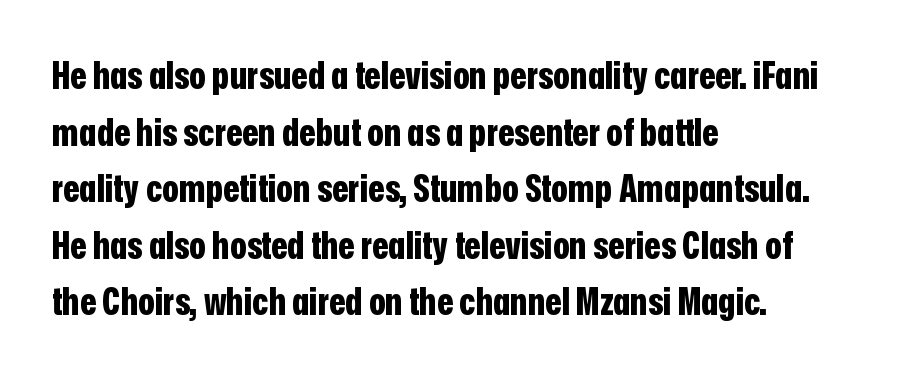
Q: Is the text bold? A: Yes.
Q: Is the text italic (slanted)? A: No, it is upright.
Q: Is the typeface a serif or a sans-serif typeface? A: Sans-serif.
Q: Is the text underlined? A: No.
Q: How is the paragraph aligned? A: Left-aligned.
Q: Is the spacing between letters normal or unusually wide? A: Normal.
Q: Is the spacing between lines tight, normal or loose? A: Normal.
Q: Width (condensed, normal, or wide)? A: Condensed.
Q: Stroke contrast? A: Low.
Q: x-height? A: Medium.
Q: Monospaced? A: No.
